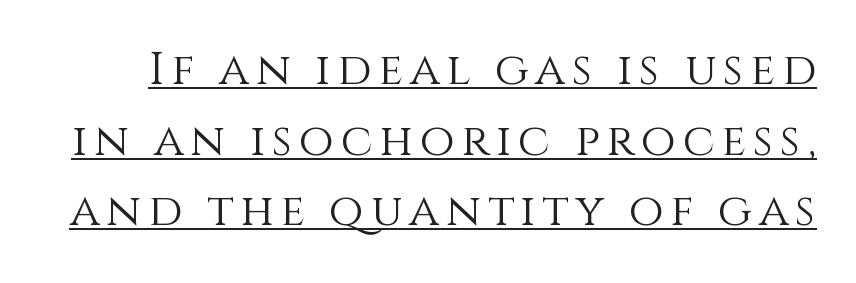
Q: Is the text bold? A: No.
Q: Is the text italic (slanted)? A: No, it is upright.
Q: Is the text underlined? A: Yes.
Q: Is the spacing between lines tight, normal or loose? A: Normal.
Q: Width (condensed, normal, or wide)? A: Normal.
Q: x-height? A: Large.
Q: Monospaced? A: No.
